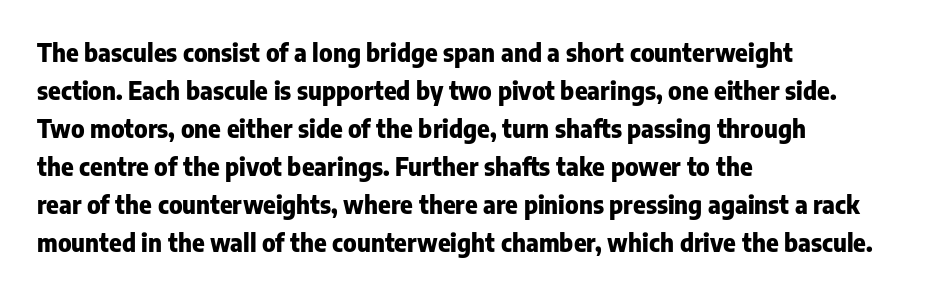
{"italic": "no", "bold": "yes", "underline": "no", "align": "left", "line_spacing": "normal", "line_spacing_ratio": 1.58, "letter_spacing": "normal", "letter_spacing_em": 0.0, "glyph_px": 24}
